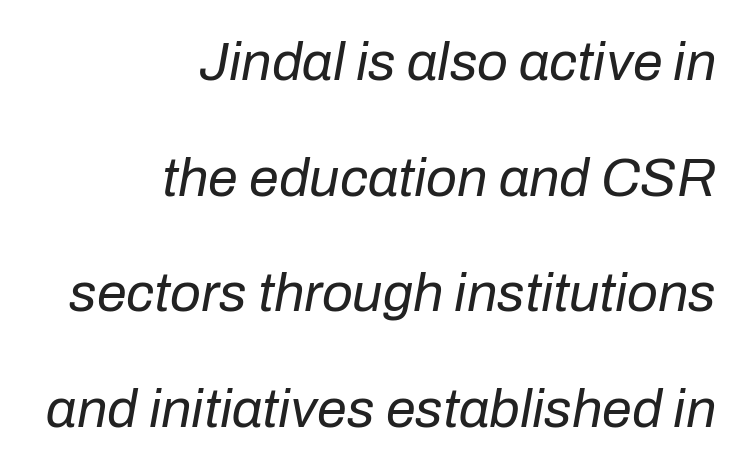
The image shows 54 px regular-weight type, italic (leaning right); set right-aligned, loose line spacing (2.14x), normal letter spacing, not underlined; low stroke contrast and a medium x-height.
